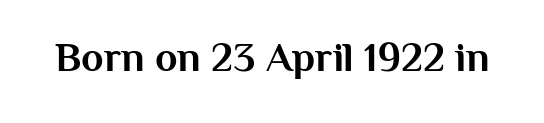
Its strokes are broad and dark, the hallmark of bold type. Proportional: the letters do not fall into vertical columns. Are there feet on the stems? There aren't — it's a sans. Descenders hang freely into open space. Quick note: not italic, upright. The type is set solid horizontally, with unmodified tracking.
